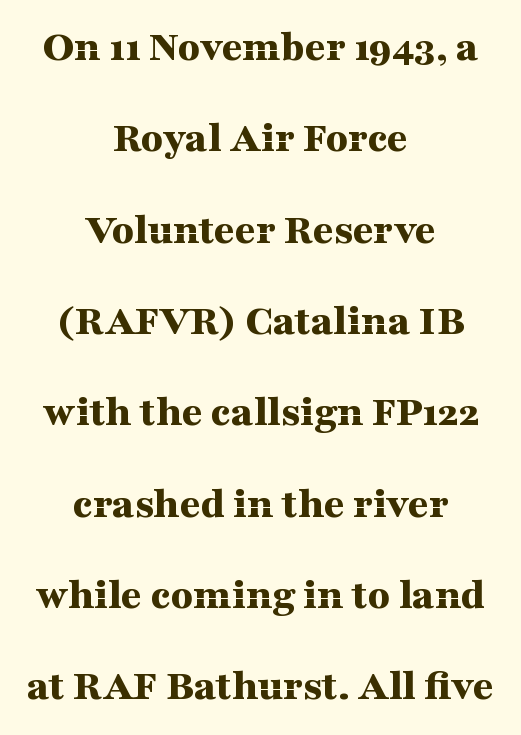
{"serif": "yes", "italic": "no", "bold": "yes", "weight": "bold", "width": "wide", "stroke_contrast": "medium", "x_height": "medium", "monospaced": "no", "underline": "no", "align": "center", "line_spacing": "loose", "line_spacing_ratio": 2.03, "letter_spacing": "normal", "letter_spacing_em": 0.0, "glyph_px": 45}
